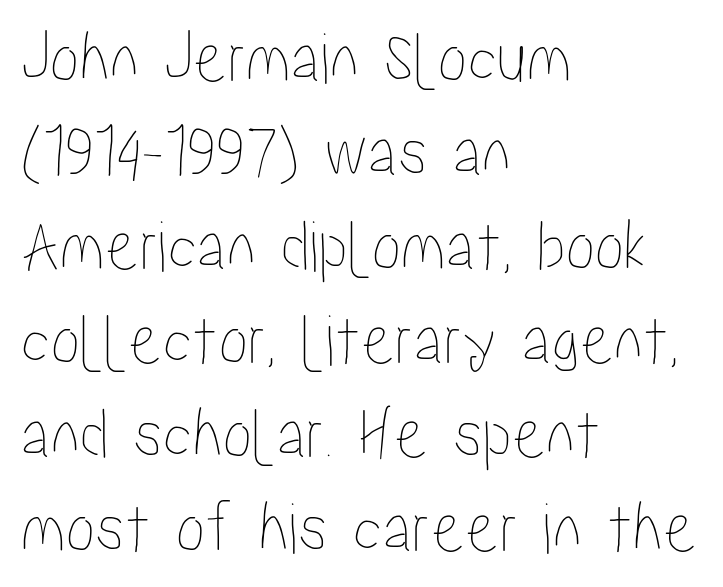
The lines sit at an ordinary, default distance from one another. Varying glyph widths throughout — classic text-font behaviour. Line beginnings align vertically; line endings do not. Standard letterfit; no display-style spreading of the glyphs. Notice how the stems are strictly vertical — no italics here. The foot of each line stays bare and open.
